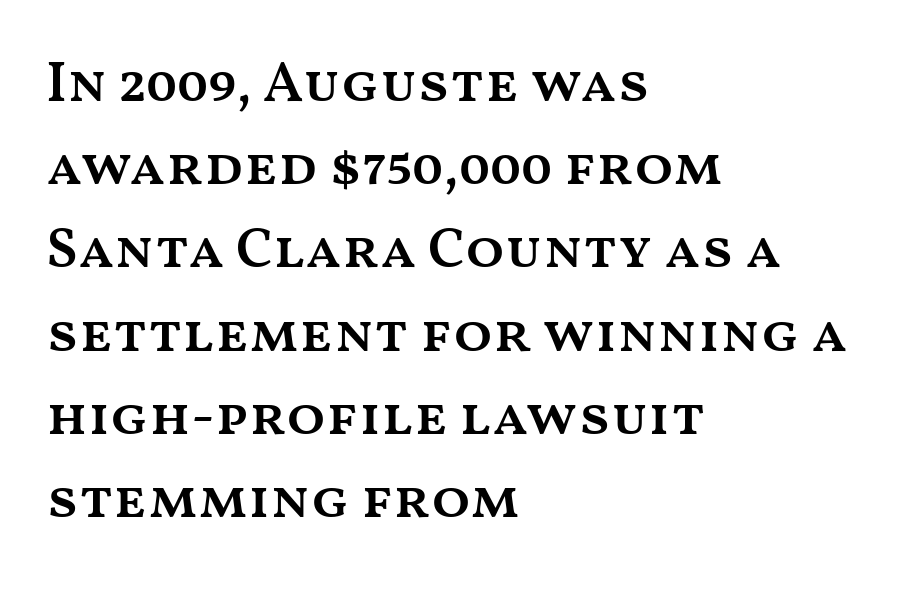
The ragged edge is on the right, which tells us the setting is flush left. Is this a fixed-width face? No — the glyphs have proportional, varying widths. Any mark beneath the type? The region is blank. Vertically, the passage feels balanced, rows spaced as you'd expect.
